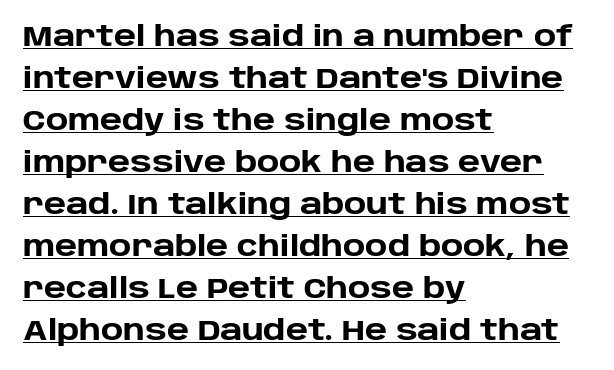
Q: Is the text bold? A: Yes.
Q: Is the text italic (slanted)? A: No, it is upright.
Q: Is the typeface a serif or a sans-serif typeface? A: Sans-serif.
Q: Is the text underlined? A: Yes.
Q: How is the paragraph aligned? A: Left-aligned.
Q: Is the spacing between letters normal or unusually wide? A: Normal.
Q: Is the spacing between lines tight, normal or loose? A: Normal.
Q: Width (condensed, normal, or wide)? A: Normal.
Q: Stroke contrast? A: Low.
Q: x-height? A: Large.
Q: Monospaced? A: No.
